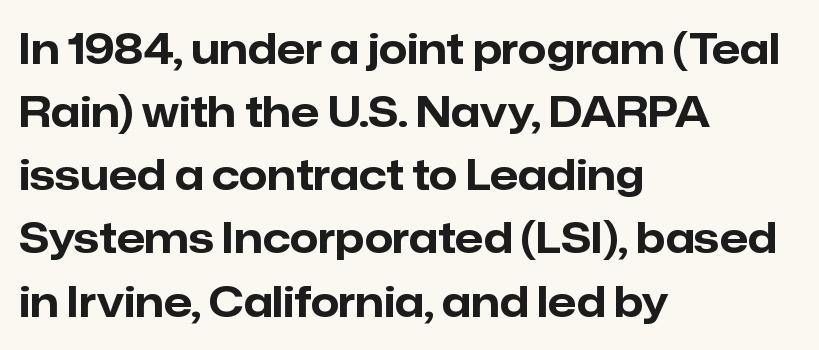
{"serif": "no", "italic": "no", "bold": "yes", "weight": "bold", "width": "normal", "stroke_contrast": "low", "x_height": "medium", "monospaced": "no", "underline": "no", "align": "left", "line_spacing": "normal", "line_spacing_ratio": 1.54, "letter_spacing": "normal", "letter_spacing_em": 0.0, "glyph_px": 41}
